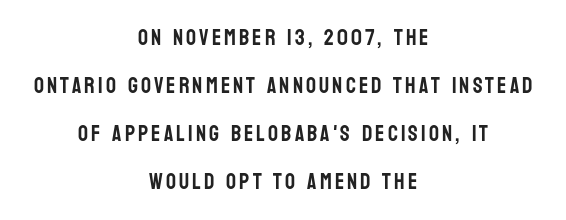
{"italic": "no", "underline": "no", "align": "center", "line_spacing": "loose", "line_spacing_ratio": 2.18, "glyph_px": 22}
